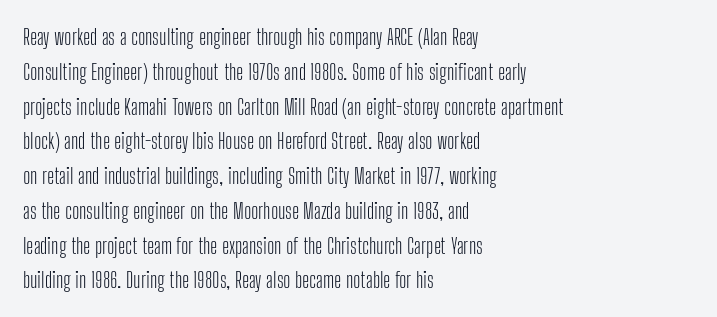
{"italic": "no", "bold": "no", "underline": "no", "align": "left", "line_spacing": "normal", "line_spacing_ratio": 1.58, "letter_spacing": "normal", "letter_spacing_em": 0.0, "glyph_px": 22}
